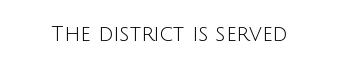
The passage shown is not underscored anywhere. The font's upright variant was chosen for this text. Stems here are at most as thick as an everyday book face. Observe the ordinary spacing: letters are neighbours, not strangers.
